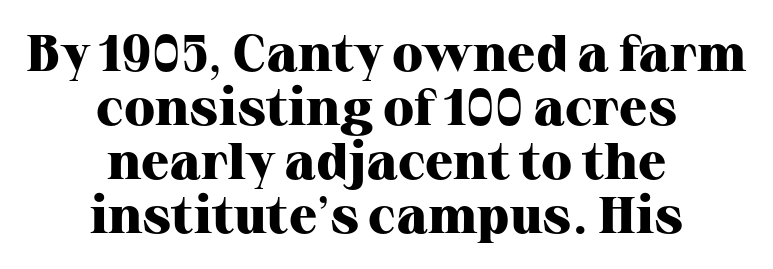
{"serif": "yes", "italic": "no", "bold": "yes", "weight": "heavy", "width": "normal", "stroke_contrast": "high", "x_height": "medium", "monospaced": "no", "underline": "no", "align": "center", "line_spacing": "tight", "line_spacing_ratio": 1.04, "letter_spacing": "normal", "letter_spacing_em": 0.0, "glyph_px": 52}
